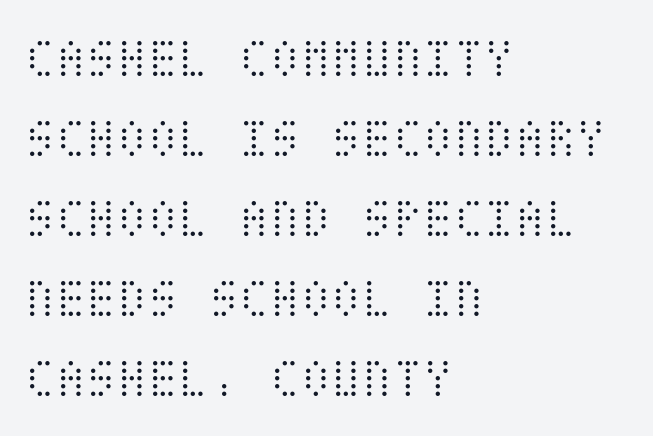
The strokes are not fattened; the text isn't bold. Inter-character spacing is left at the font's built-in metrics. Leading matches the norm, producing a regular column. Which margin do the lines hug? The left one — the right edge is uneven. Glance below the letters and you will spot only blank space.
